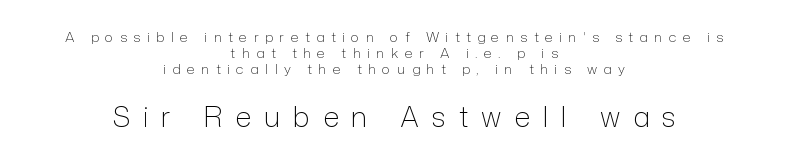
{"serif": "no", "italic": "no", "bold": "no", "weight": "light", "width": "normal", "stroke_contrast": "low", "x_height": "medium", "monospaced": "no", "underline": "no", "align": "center", "line_spacing": "tight", "line_spacing_ratio": 1.13, "letter_spacing": "wide", "letter_spacing_em": 0.46, "larger_block": "second", "size_ratio": 2.0, "glyph_px": 28}
